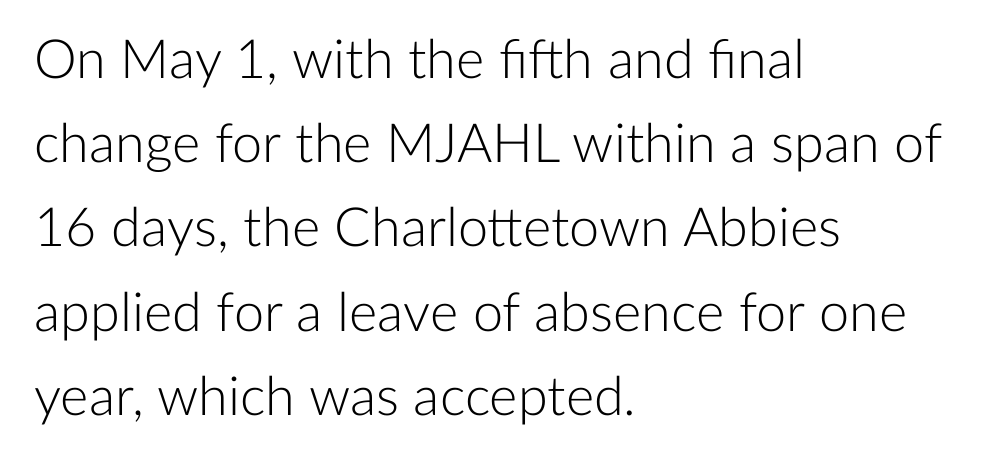
Q: Is the text bold? A: No.
Q: Is the text italic (slanted)? A: No, it is upright.
Q: Is the typeface a serif or a sans-serif typeface? A: Sans-serif.
Q: Is the text underlined? A: No.
Q: How is the paragraph aligned? A: Left-aligned.
Q: Is the spacing between letters normal or unusually wide? A: Normal.
Q: Is the spacing between lines tight, normal or loose? A: Normal.
Q: Width (condensed, normal, or wide)? A: Normal.
Q: Stroke contrast? A: Low.
Q: x-height? A: Medium.
Q: Monospaced? A: No.
